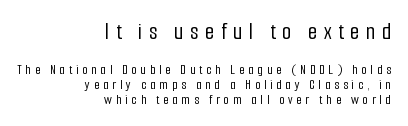
{"italic": "no", "underline": "no", "align": "right", "line_spacing": "tight", "line_spacing_ratio": 1.05, "letter_spacing": "wide", "letter_spacing_em": 0.27, "larger_block": "first", "size_ratio": 1.71, "glyph_px": 24}
